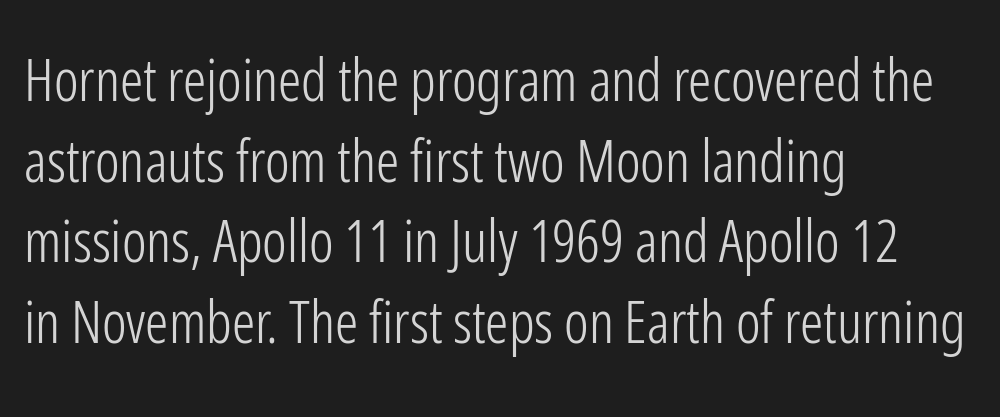
Visually the block forms a straight wall on the left and a jagged coastline on the right. Rendered with straight, roman letterforms. You can tell from the bare stems that sans-serif type was used. Proportional: the letters do not fall into vertical columns. The block of text has a typical density, with ordinary space between rows.
